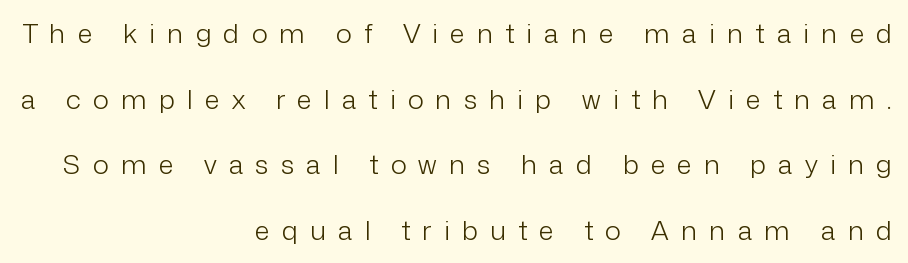
Check under the words: just untouched page. Notice the wide empty band between every row — that's loose leading. Ink coverage per letter is moderate at most. The rendering anchors every line to the right-hand side.
